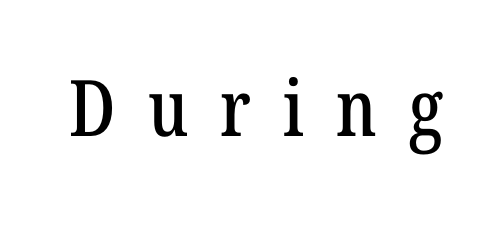
Q: Is the typeface a serif or a sans-serif typeface? A: Serif.
Q: Is the text underlined? A: No.
Q: Is the spacing between letters normal or unusually wide? A: Unusually wide.
Q: Width (condensed, normal, or wide)? A: Condensed.
Q: Stroke contrast? A: Low.
Q: x-height? A: Medium.
Q: Monospaced? A: No.
